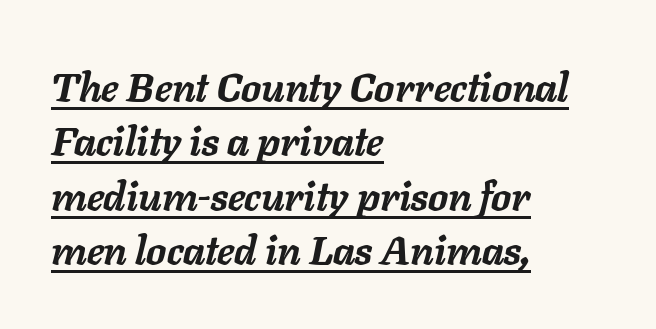
{"italic": "yes", "lean": "right", "slant_degrees": 11, "bold": "yes", "weight": "semibold", "width": "normal", "stroke_contrast": "low", "x_height": "medium", "monospaced": "no", "underline": "yes", "align": "left", "line_spacing": "normal", "line_spacing_ratio": 1.36, "letter_spacing": "normal", "letter_spacing_em": 0.0, "glyph_px": 40}
